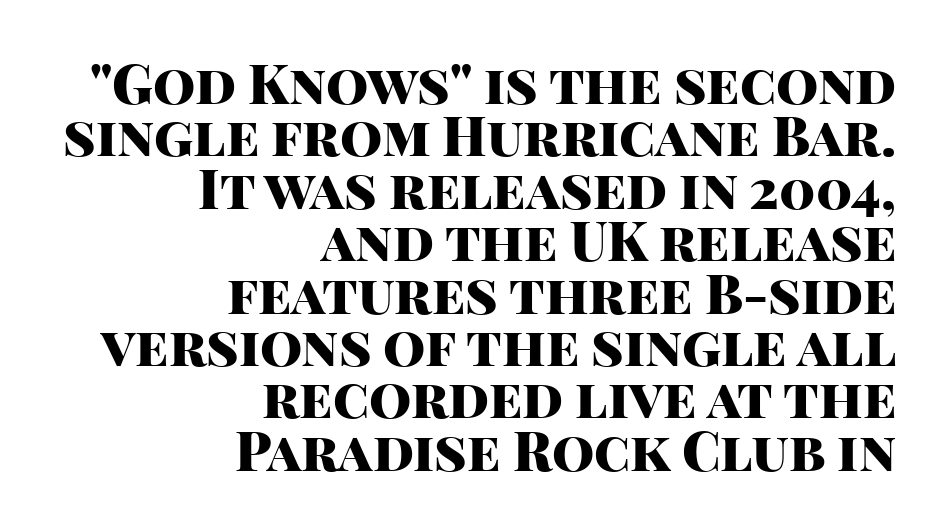
The image shows 54 px heavy sans-serif type, upright; set right-aligned, tight line spacing (0.97x), normal letter spacing, not underlined; high stroke contrast and a large x-height.
